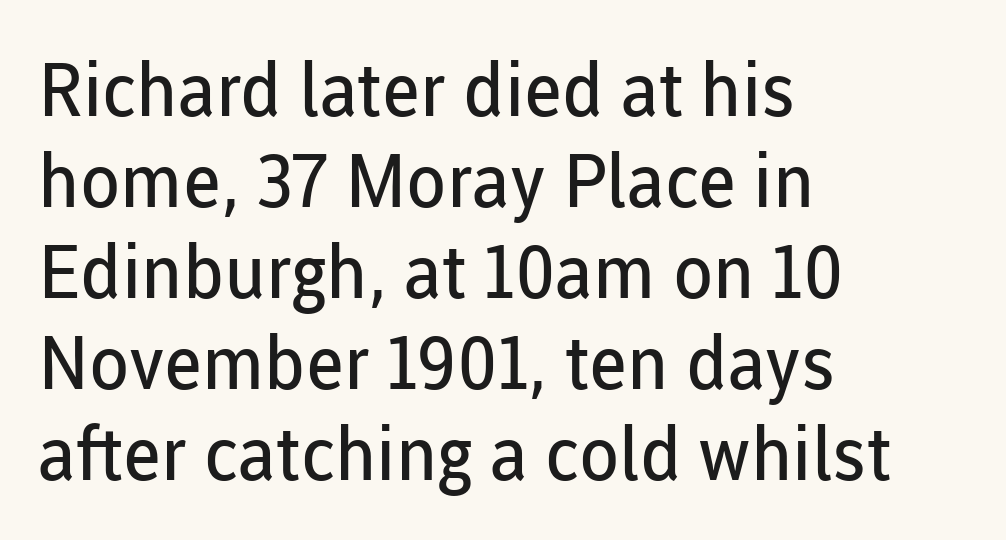
{"serif": "no", "italic": "no", "bold": "no", "weight": "regular", "width": "normal", "stroke_contrast": "low", "x_height": "medium", "monospaced": "no", "underline": "no", "align": "left", "line_spacing_ratio": 1.23, "letter_spacing": "normal", "letter_spacing_em": 0.0, "glyph_px": 74}
